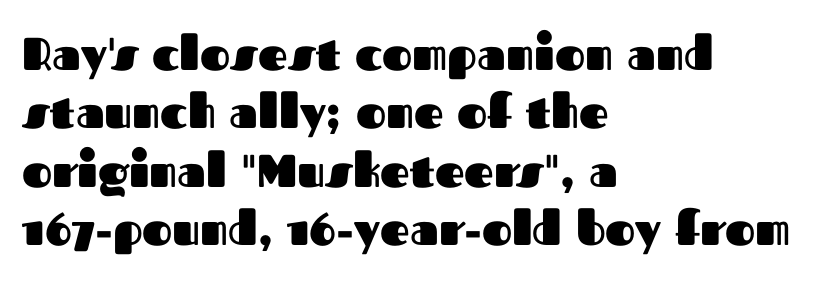
Q: Is the text bold? A: Yes.
Q: Is the text italic (slanted)? A: No, it is upright.
Q: Is the typeface a serif or a sans-serif typeface? A: Sans-serif.
Q: Is the text underlined? A: No.
Q: How is the paragraph aligned? A: Left-aligned.
Q: Is the spacing between letters normal or unusually wide? A: Normal.
Q: Is the spacing between lines tight, normal or loose? A: Normal.
Q: Width (condensed, normal, or wide)? A: Normal.
Q: Stroke contrast? A: Medium.
Q: x-height? A: Medium.
Q: Monospaced? A: No.
